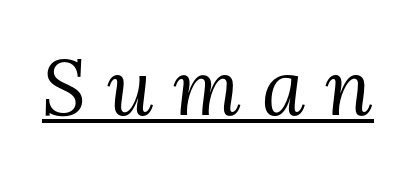
The specimen reads as italic at a glance. Typographically, this falls in the serif category. Someone cranked the tracking dial way up on this one. Varying glyph widths throughout — classic text-font behaviour.
